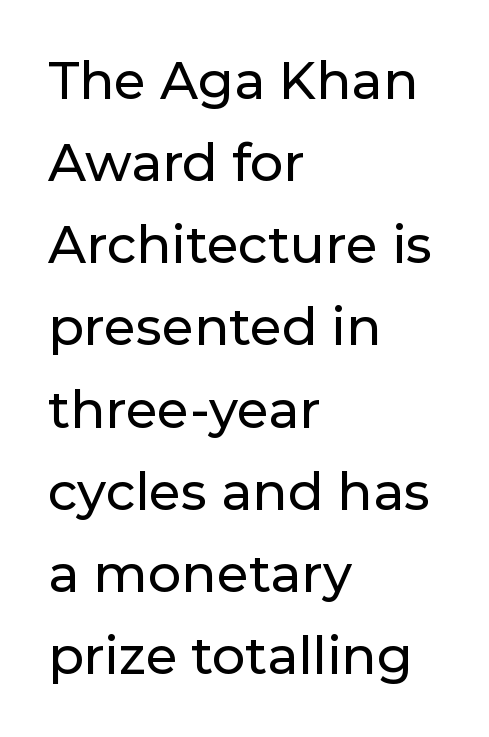
The image shows 52 px sans-serif type, upright; set left-aligned, normal line spacing (1.58x), normal letter spacing, not underlined; low stroke contrast and a medium x-height.
